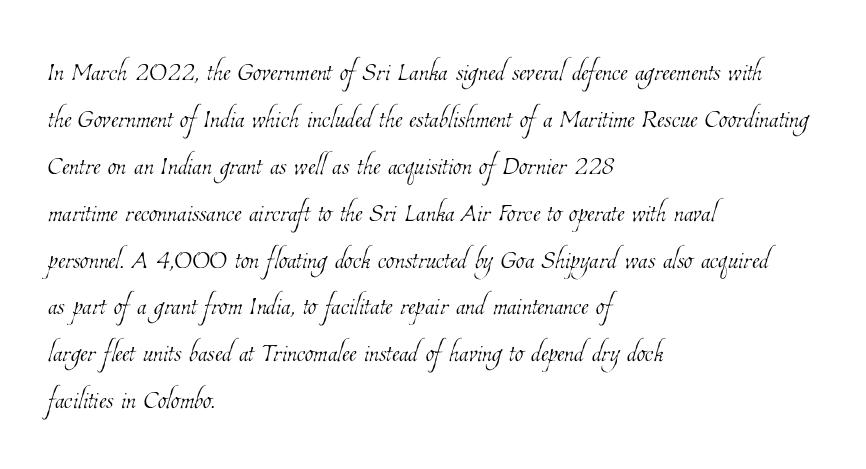
The image shows 35 px thin, condensed type; set left-aligned, normal line spacing (1.34x), normal letter spacing, not underlined; low stroke contrast and a medium x-height.
